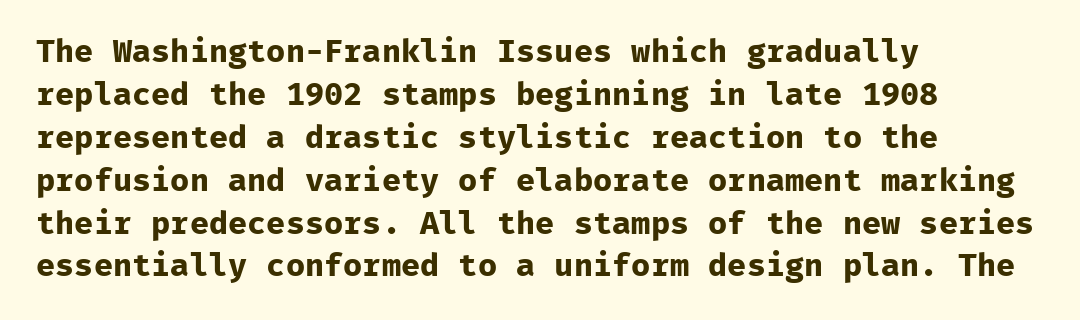
{"serif": "no", "italic": "no", "bold": "yes", "weight": "bold", "width": "normal", "stroke_contrast": "low", "x_height": "medium", "monospaced": "yes", "underline": "no", "align": "left", "line_spacing": "normal", "line_spacing_ratio": 1.34, "letter_spacing": "normal", "letter_spacing_em": 0.0, "glyph_px": 32}
